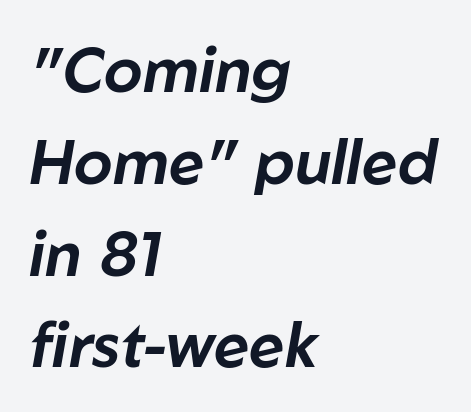
{"italic": "yes", "lean": "right", "slant_degrees": 10, "width": "normal", "stroke_contrast": "low", "x_height": "medium", "monospaced": "no", "underline": "no", "align": "left", "line_spacing": "normal", "line_spacing_ratio": 1.48, "letter_spacing": "normal", "letter_spacing_em": 0.0, "glyph_px": 62}
